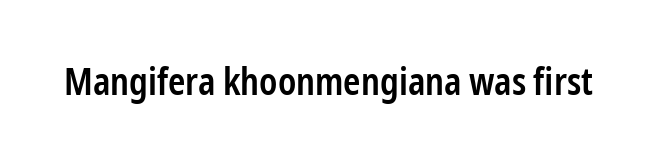
I'd call this a sans setting — the letters go barefoot. This is roman type, the default non-slanted kind. Quick note: underline off. Varying glyph widths throughout — classic text-font behaviour. Honestly, the letter spacing is just normal — you wouldn't notice it.
